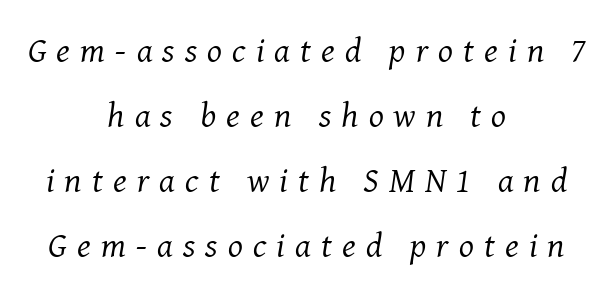
{"serif": "yes", "italic": "yes", "lean": "right", "slant_degrees": 8, "bold": "no", "weight": "regular", "width": "normal", "stroke_contrast": "medium", "x_height": "medium", "monospaced": "no", "underline": "no", "align": "center", "line_spacing_ratio": 1.86, "letter_spacing": "wide", "letter_spacing_em": 0.29, "glyph_px": 35}
